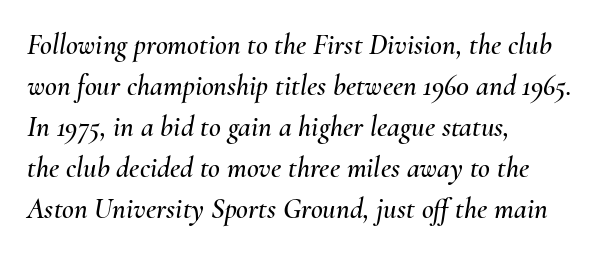
{"italic": "yes", "lean": "right", "slant_degrees": 10, "width": "normal", "stroke_contrast": "medium", "x_height": "small", "monospaced": "no", "underline": "no", "align": "left", "line_spacing": "normal", "line_spacing_ratio": 1.41, "letter_spacing": "normal", "letter_spacing_em": 0.0, "glyph_px": 29}
